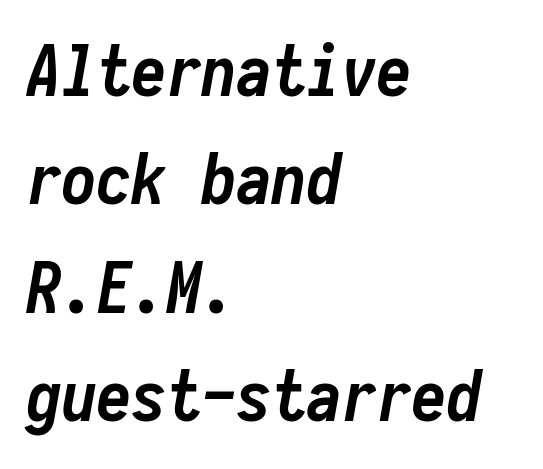
The image shows 70 px semibold, condensed type, italic (leaning right), monospaced; set left-aligned, normal line spacing (1.55x), normal letter spacing, not underlined; low stroke contrast and a medium x-height.
